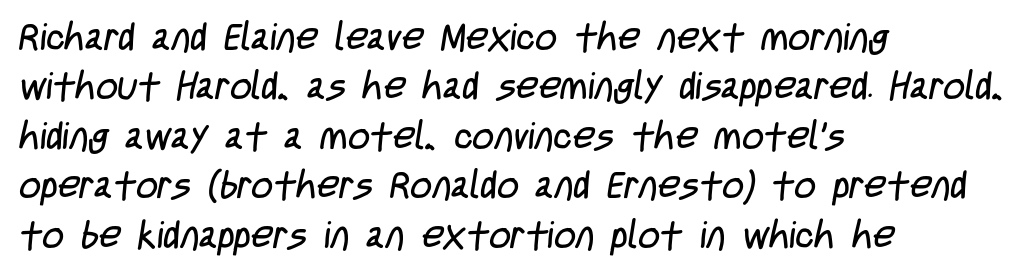
The image shows 38 px regular-weight, condensed sans-serif type; set left-aligned, normal line spacing (1.3x), normal letter spacing, not underlined; low stroke contrast and a large x-height.
